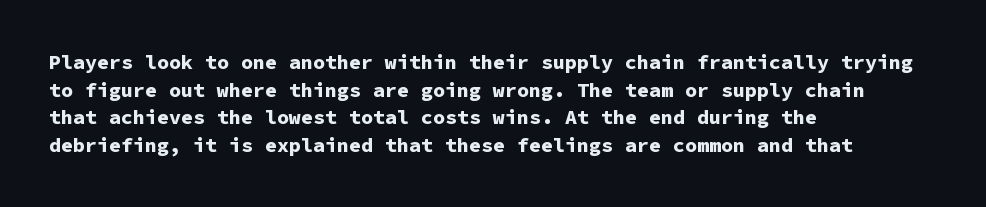
Q: Is the text bold? A: Yes.
Q: Is the text italic (slanted)? A: No, it is upright.
Q: Is the text underlined? A: No.
Q: How is the paragraph aligned? A: Left-aligned.
Q: Is the spacing between letters normal or unusually wide? A: Normal.
Q: Is the spacing between lines tight, normal or loose? A: Normal.
